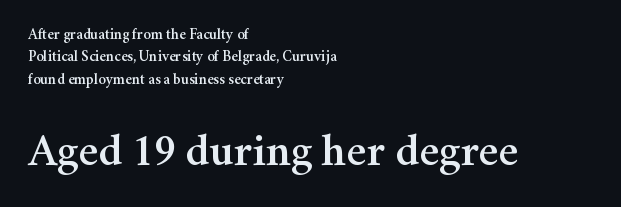
The image shows 46 px serif type, upright; set left-aligned, normal line spacing (1.49x), normal letter spacing, not underlined; the second (bottom) block is 3.07x larger; medium stroke contrast and a medium x-height.
